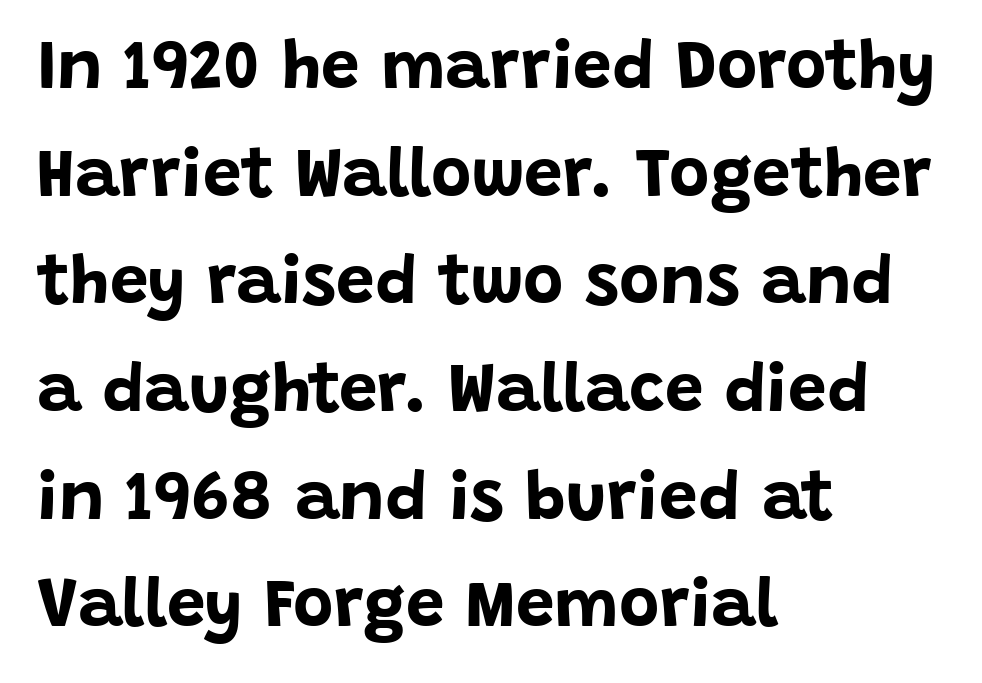
Character widths vary here, with narrow letters taking less room than wide ones. What kind of face is this? One without serifs — a sans. I'd describe the lettering as bold — thick and assertive. Posture: vertical.
